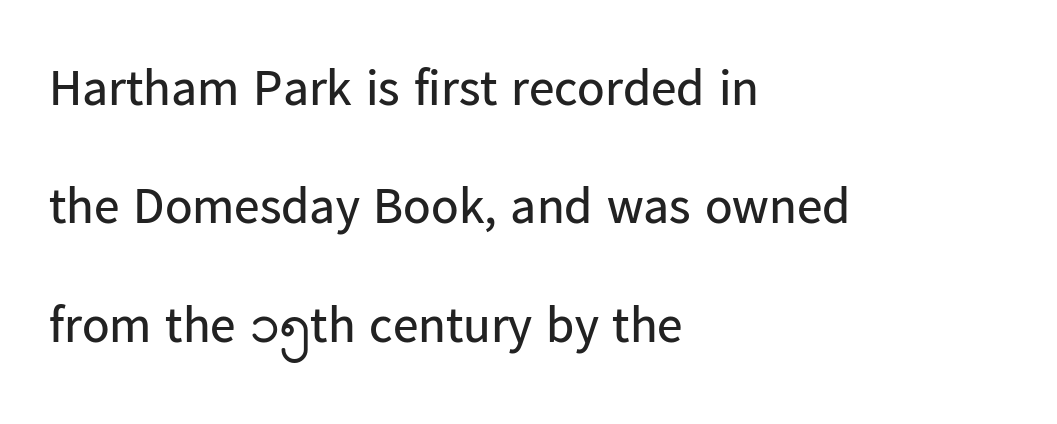
Q: Is the text bold? A: No.
Q: Is the text italic (slanted)? A: No, it is upright.
Q: Is the typeface a serif or a sans-serif typeface? A: Sans-serif.
Q: Is the text underlined? A: No.
Q: How is the paragraph aligned? A: Left-aligned.
Q: Is the spacing between letters normal or unusually wide? A: Normal.
Q: Is the spacing between lines tight, normal or loose? A: Loose.
Q: Width (condensed, normal, or wide)? A: Normal.
Q: Stroke contrast? A: Low.
Q: x-height? A: Medium.
Q: Monospaced? A: No.
